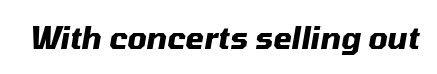
Students, this is bold: see how much ink each stroke carries. Anything drawn beneath the words? Only blank space. The type is set solid horizontally, with unmodified tracking. Observe the lean: these are italic letterforms.
